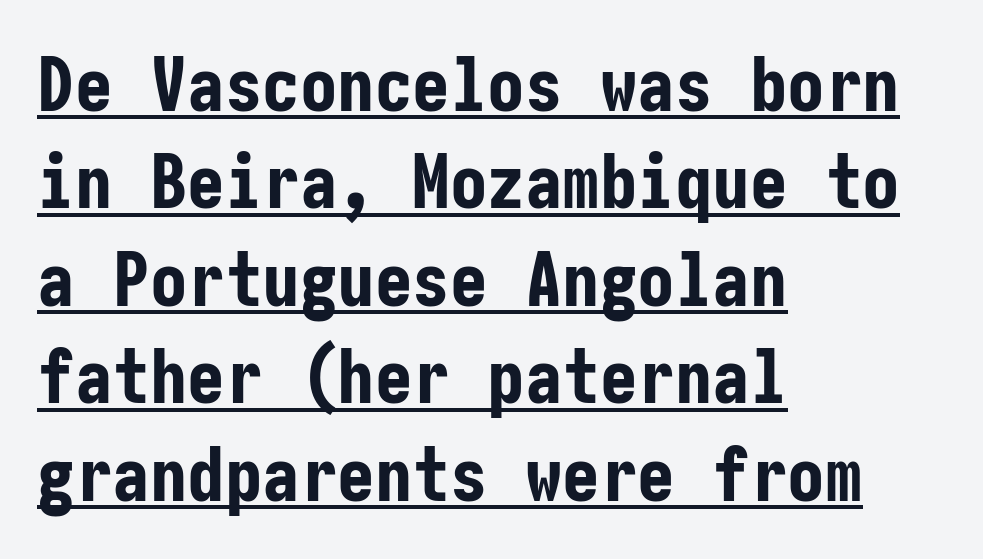
The image shows 75 px bold, condensed sans-serif type, upright; set left-aligned, normal line spacing (1.3x), normal letter spacing, underlined; low stroke contrast and a medium x-height.
